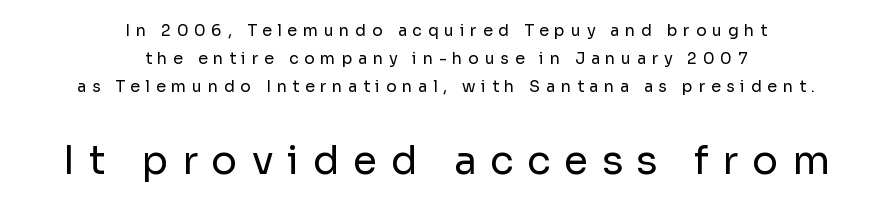
The image shows 39 px regular-weight sans-serif type, upright; set centered, line spacing 1.76x, unusually wide letter spacing (+0.35 em), not underlined; the second (bottom) block is 2.44x larger; low stroke contrast and a medium x-height.
